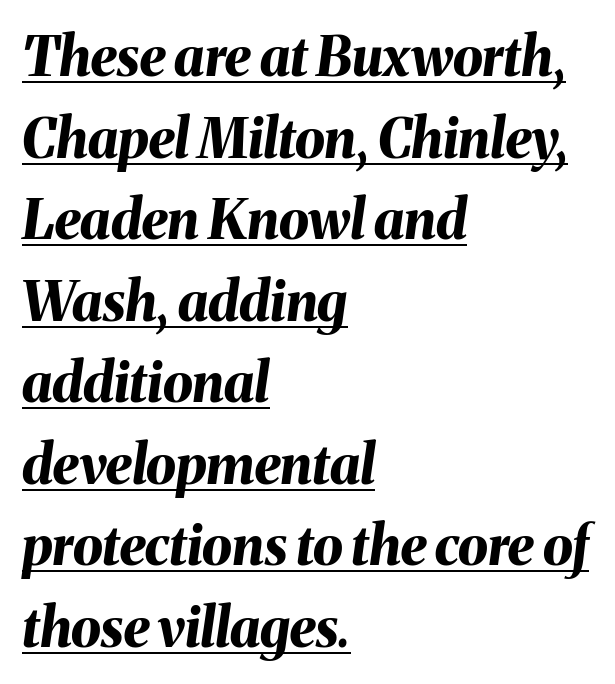
This sample uses plain, unmodified letter spacing. Note the varied advance widths — an 'i' is clearly narrower than an 'm'. Leading matches the norm, producing a regular column. Notice how the passage keeps a crisp vertical edge on the left only. Yep, that's italic — everything's leaning. Every word sits above its own underline.
